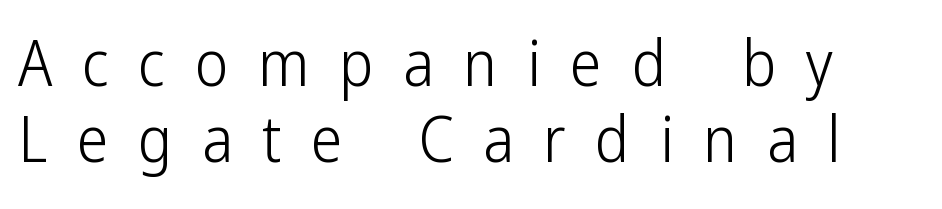
The image shows 64 px light, condensed sans-serif type, upright; set left-aligned, line spacing 1.18x, unusually wide letter spacing (+0.46 em), not underlined; low stroke contrast and a medium x-height.
